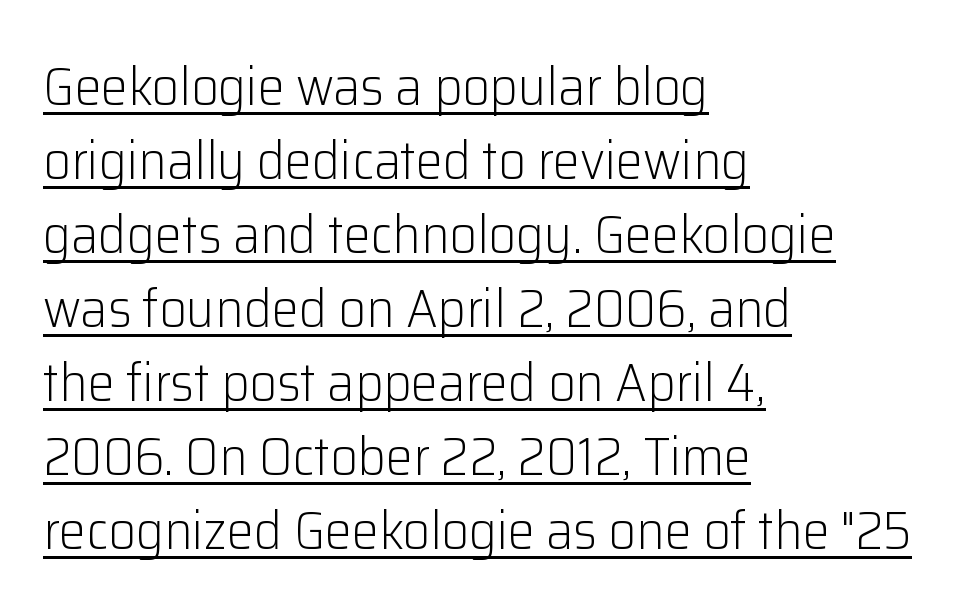
Q: Is the text bold? A: No.
Q: Is the text italic (slanted)? A: No, it is upright.
Q: Is the typeface a serif or a sans-serif typeface? A: Sans-serif.
Q: Is the text underlined? A: Yes.
Q: How is the paragraph aligned? A: Left-aligned.
Q: Is the spacing between letters normal or unusually wide? A: Normal.
Q: Is the spacing between lines tight, normal or loose? A: Normal.
Q: Width (condensed, normal, or wide)? A: Normal.
Q: Stroke contrast? A: Low.
Q: x-height? A: Medium.
Q: Monospaced? A: No.
